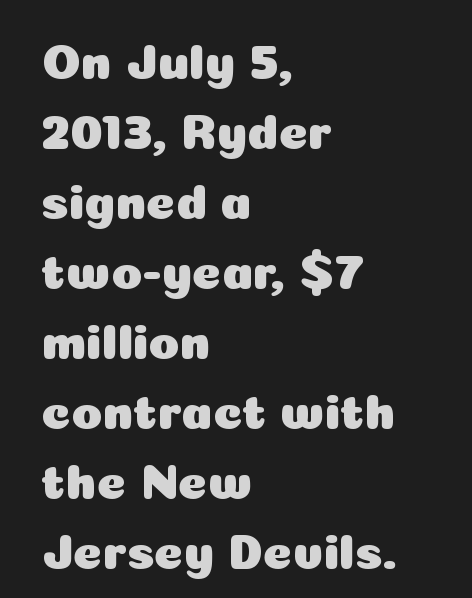
Q: Is the text italic (slanted)? A: No, it is upright.
Q: Is the typeface a serif or a sans-serif typeface? A: Sans-serif.
Q: Is the text underlined? A: No.
Q: How is the paragraph aligned? A: Left-aligned.
Q: Is the spacing between letters normal or unusually wide? A: Normal.
Q: Is the spacing between lines tight, normal or loose? A: Normal.
Q: Width (condensed, normal, or wide)? A: Normal.
Q: Stroke contrast? A: Low.
Q: x-height? A: Medium.
Q: Monospaced? A: No.
